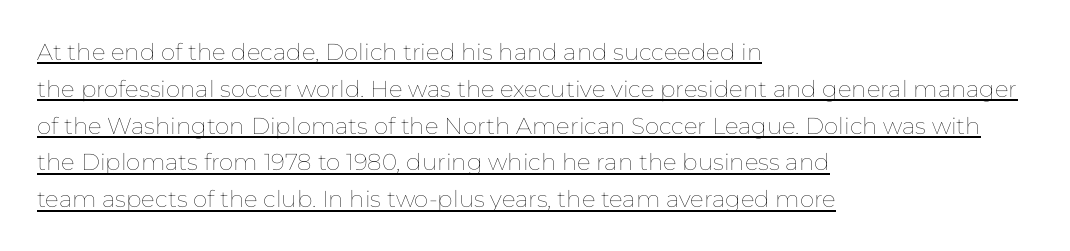
Q: Is the text bold? A: No.
Q: Is the text italic (slanted)? A: No, it is upright.
Q: Is the text underlined? A: Yes.
Q: How is the paragraph aligned? A: Left-aligned.
Q: Is the spacing between letters normal or unusually wide? A: Normal.
Q: Is the spacing between lines tight, normal or loose? A: Normal.
